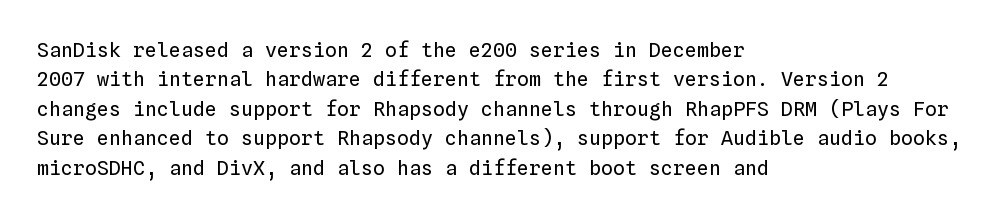
Q: Is the text bold? A: No.
Q: Is the text italic (slanted)? A: No, it is upright.
Q: Is the text underlined? A: No.
Q: How is the paragraph aligned? A: Left-aligned.
Q: Is the spacing between letters normal or unusually wide? A: Normal.
Q: Is the spacing between lines tight, normal or loose? A: Normal.
